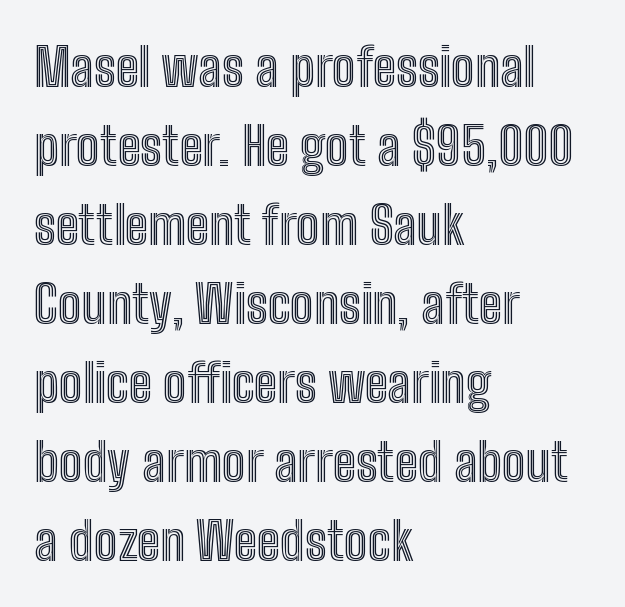
Here the designer chose a conventional face with non-uniform glyph widths. Students, note that the glyphs here touch the page at normal intervals. Ascenders rise straight up at ninety degrees. The passage is arranged the way most books set body copy — flush left.
